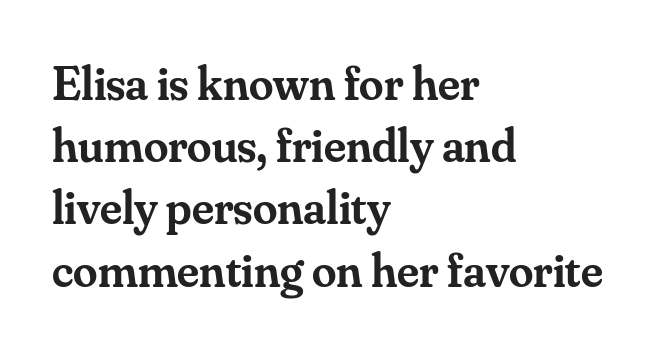
{"serif": "yes", "italic": "no", "bold": "semi", "weight": "semibold", "width": "normal", "stroke_contrast": "medium", "x_height": "small", "monospaced": "no", "underline": "no", "align": "left", "line_spacing": "normal", "line_spacing_ratio": 1.27, "letter_spacing": "normal", "letter_spacing_em": 0.0, "glyph_px": 49}
